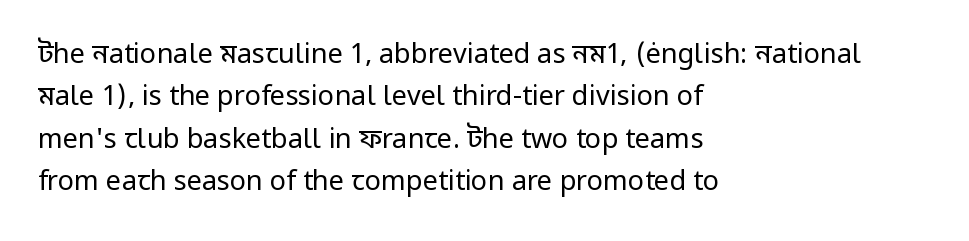
{"italic": "no", "bold": "no", "underline": "no", "align": "left", "line_spacing": "normal", "line_spacing_ratio": 1.57, "letter_spacing": "normal", "letter_spacing_em": 0.0, "glyph_px": 27}
